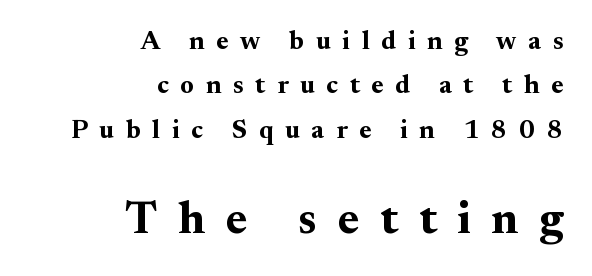
{"serif": "yes", "italic": "no", "bold": "yes", "weight": "bold", "width": "normal", "stroke_contrast": "medium", "x_height": "small", "monospaced": "no", "underline": "no", "align": "right", "line_spacing_ratio": 1.71, "letter_spacing": "wide", "letter_spacing_em": 0.45, "larger_block": "second", "size_ratio": 1.77, "glyph_px": 46}
